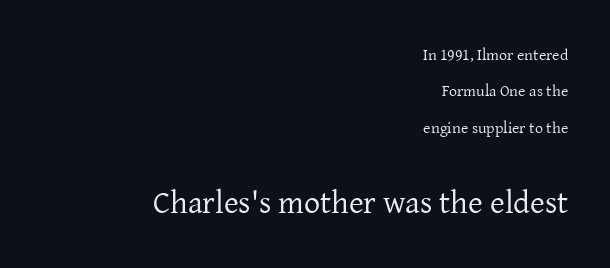
{"serif": "yes", "italic": "no", "bold": "no", "weight": "regular", "width": "normal", "stroke_contrast": "low", "x_height": "medium", "monospaced": "no", "underline": "no", "align": "right", "line_spacing": "loose", "line_spacing_ratio": 2.28, "letter_spacing": "normal", "letter_spacing_em": 0.0, "larger_block": "second", "size_ratio": 2.0, "glyph_px": 32}
